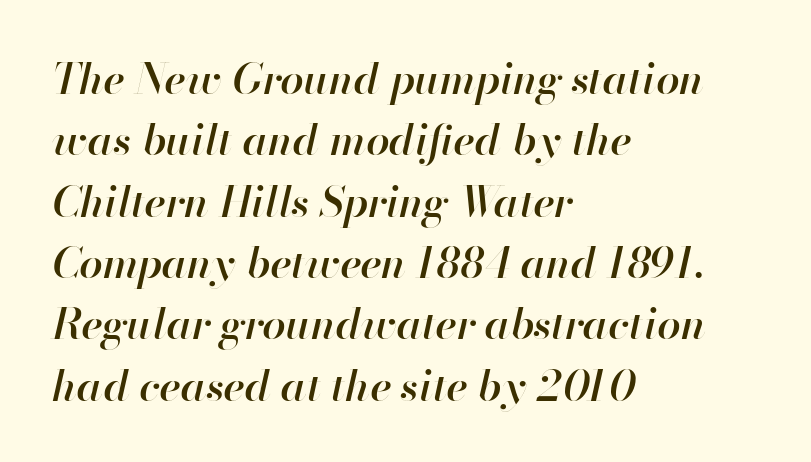
Q: Is the text bold? A: Semi-bold.
Q: Is the text italic (slanted)? A: Yes, it leans right by about 13 degrees.
Q: Is the text underlined? A: No.
Q: How is the paragraph aligned? A: Left-aligned.
Q: Is the spacing between letters normal or unusually wide? A: Normal.
Q: Is the spacing between lines tight, normal or loose? A: Normal.
Q: Width (condensed, normal, or wide)? A: Normal.
Q: Stroke contrast? A: High.
Q: x-height? A: Small.
Q: Monospaced? A: No.
